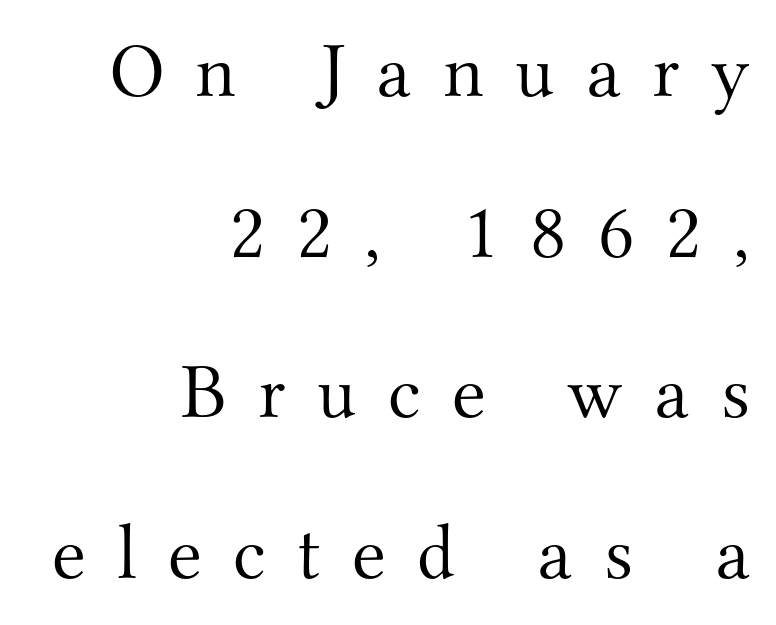
Looks like regular typesetting: each glyph gets only the width it needs. The type is letterspaced generously, with wide tracking. Unmarked baselines from the first word to the last. The rendering anchors every line to the right-hand side. Airy leading.
